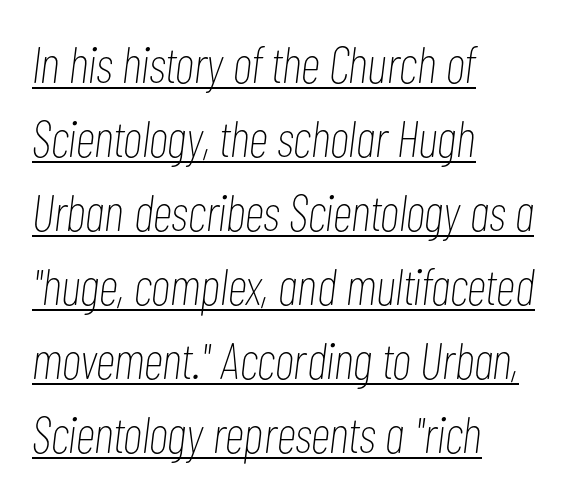
Q: Is the text bold? A: No.
Q: Is the text italic (slanted)? A: Yes, it leans right by about 7 degrees.
Q: Is the text underlined? A: Yes.
Q: How is the paragraph aligned? A: Left-aligned.
Q: Is the spacing between letters normal or unusually wide? A: Normal.
Q: Is the spacing between lines tight, normal or loose? A: Normal.
Q: Width (condensed, normal, or wide)? A: Condensed.
Q: Stroke contrast? A: Low.
Q: x-height? A: Medium.
Q: Monospaced? A: No.
